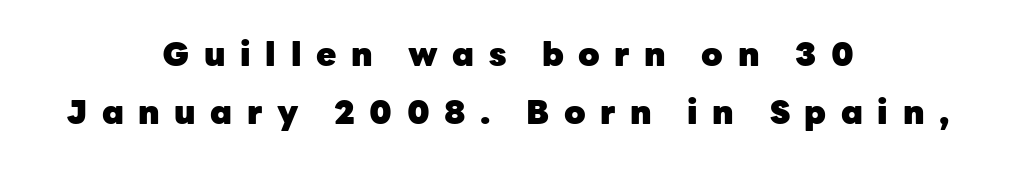
Q: Is the text bold? A: Yes.
Q: Is the text italic (slanted)? A: No, it is upright.
Q: Is the typeface a serif or a sans-serif typeface? A: Sans-serif.
Q: Is the text underlined? A: No.
Q: How is the paragraph aligned? A: Centered.
Q: Is the spacing between letters normal or unusually wide? A: Unusually wide.
Q: Width (condensed, normal, or wide)? A: Normal.
Q: Stroke contrast? A: Low.
Q: x-height? A: Medium.
Q: Monospaced? A: No.
